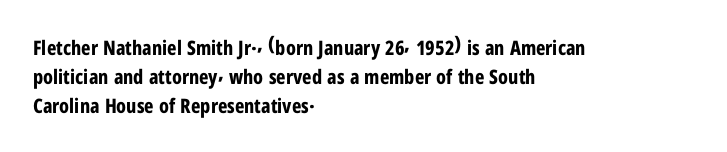
The image shows 20 px bold type, upright; set left-aligned, normal line spacing (1.44x), normal letter spacing, not underlined.
